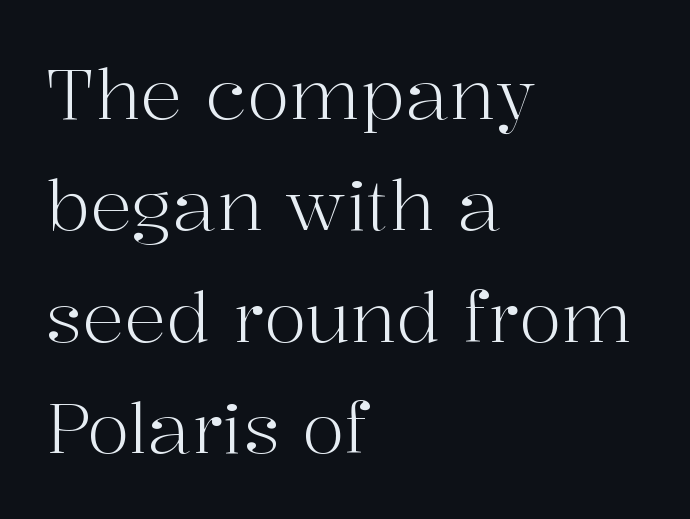
{"serif": "yes", "italic": "no", "bold": "no", "weight": "light", "width": "normal", "stroke_contrast": "high", "x_height": "medium", "monospaced": "no", "underline": "no", "align": "left", "line_spacing": "normal", "line_spacing_ratio": 1.59, "letter_spacing": "normal", "letter_spacing_em": 0.0, "glyph_px": 70}
